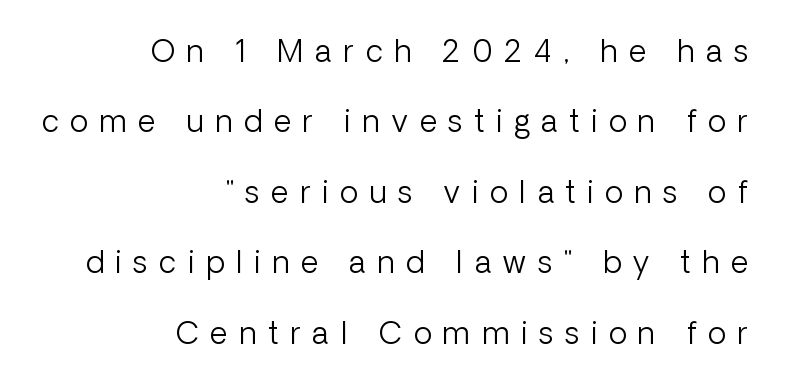
The image shows 30 px light sans-serif type, upright; set right-aligned, loose line spacing (2.35x), unusually wide letter spacing (+0.39 em), not underlined; low stroke contrast and a medium x-height.
